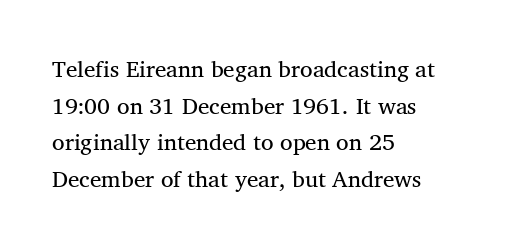
The image shows 23 px text type, upright; set left-aligned, normal line spacing (1.59x), normal letter spacing, not underlined.
